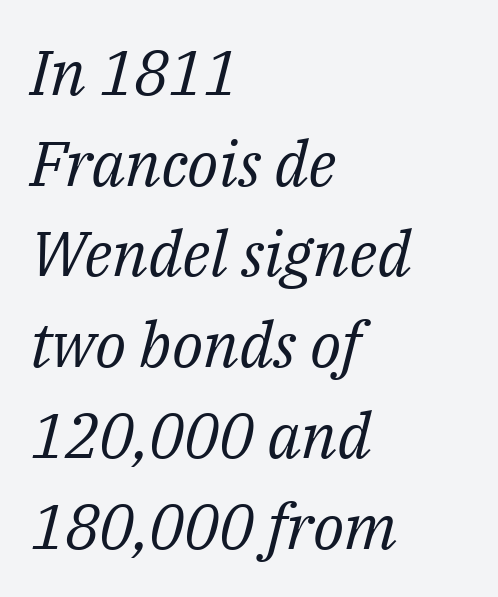
Q: Is the text bold? A: No.
Q: Is the text italic (slanted)? A: Yes, it leans right by about 14 degrees.
Q: Is the typeface a serif or a sans-serif typeface? A: Serif.
Q: Is the text underlined? A: No.
Q: How is the paragraph aligned? A: Left-aligned.
Q: Is the spacing between letters normal or unusually wide? A: Normal.
Q: Is the spacing between lines tight, normal or loose? A: Normal.
Q: Width (condensed, normal, or wide)? A: Normal.
Q: Stroke contrast? A: Medium.
Q: x-height? A: Medium.
Q: Monospaced? A: No.
